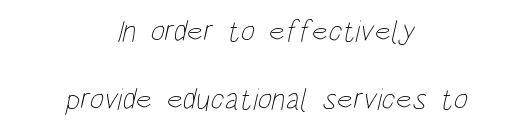
The image shows 31 px thin, condensed type; set centered, loose line spacing (2.18x), normal letter spacing, not underlined; low stroke contrast and a large x-height.
